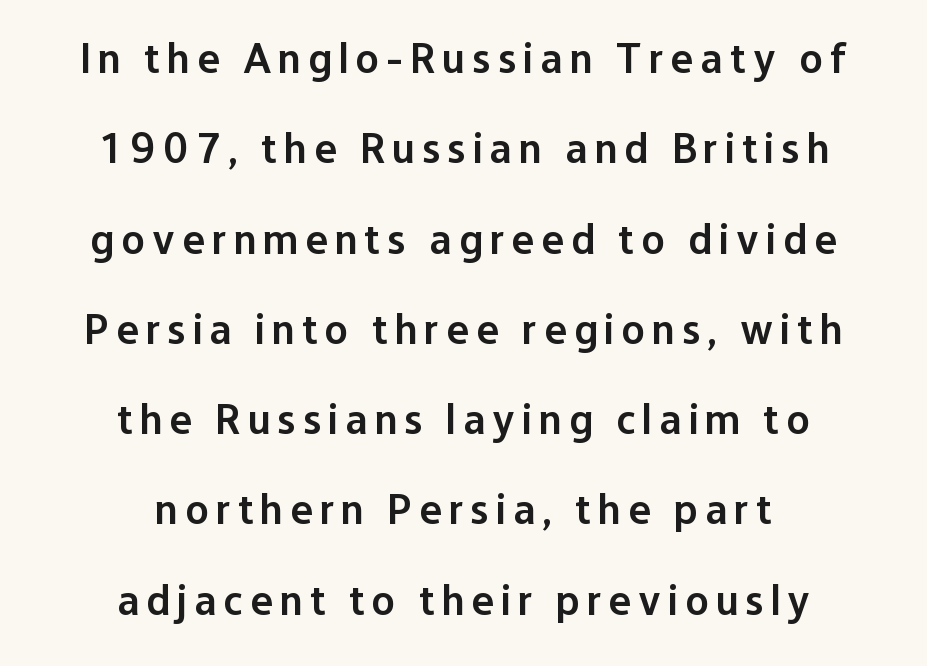
Varying glyph widths throughout — classic text-font behaviour. Descender tails drop into unmarked territory. Posture: straight, roman, zero tilt. Does the leading feel generous? Absolutely, it's lavish. Typographic density is moderately raised because the face is semibold.
